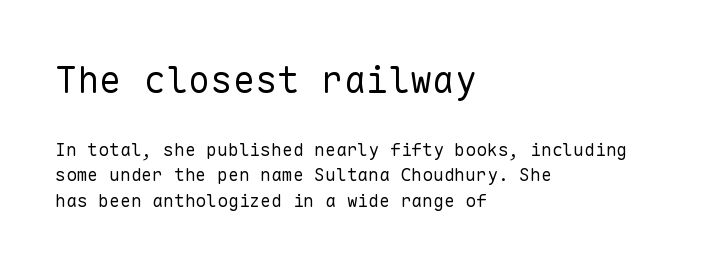
You could count columns in this text — the font is strictly monospaced. Vertically, the passage feels balanced, rows spaced as you'd expect. Visually the block forms a straight wall on the left and a jagged coastline on the right. Is there any slant? The stems are plumb. Reading top to bottom, the characters get smaller at the block break.
